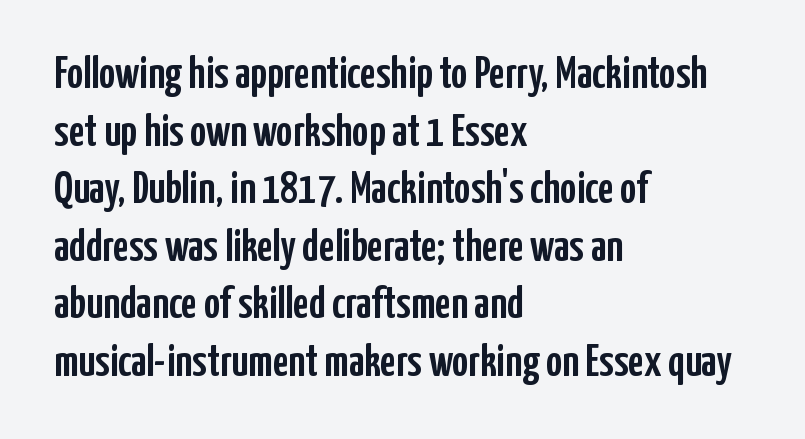
Q: Is the text italic (slanted)? A: No, it is upright.
Q: Is the typeface a serif or a sans-serif typeface? A: Sans-serif.
Q: Is the text underlined? A: No.
Q: How is the paragraph aligned? A: Left-aligned.
Q: Is the spacing between letters normal or unusually wide? A: Normal.
Q: Is the spacing between lines tight, normal or loose? A: Normal.
Q: Width (condensed, normal, or wide)? A: Condensed.
Q: Stroke contrast? A: Low.
Q: x-height? A: Medium.
Q: Monospaced? A: No.
